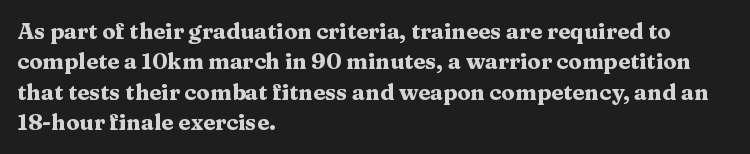
The paragraph shown leans on its left margin. The glyphs have the mass of a bold cut. How are the letters spaced? Ordinarily, with no added tracking. This sample uses an upright cut, with every glyph sitting square on the baseline.
